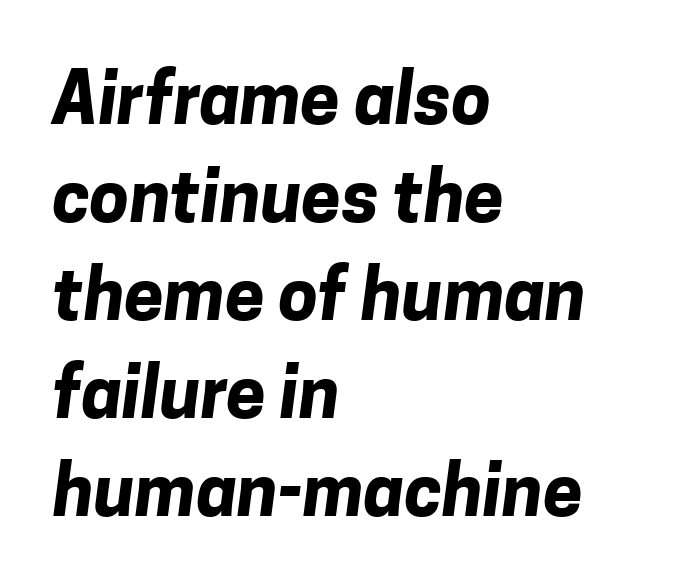
Q: Is the text bold? A: Yes.
Q: Is the typeface a serif or a sans-serif typeface? A: Sans-serif.
Q: Is the text underlined? A: No.
Q: How is the paragraph aligned? A: Left-aligned.
Q: Is the spacing between letters normal or unusually wide? A: Normal.
Q: Is the spacing between lines tight, normal or loose? A: Normal.
Q: Width (condensed, normal, or wide)? A: Normal.
Q: Stroke contrast? A: Low.
Q: x-height? A: Medium.
Q: Monospaced? A: No.
